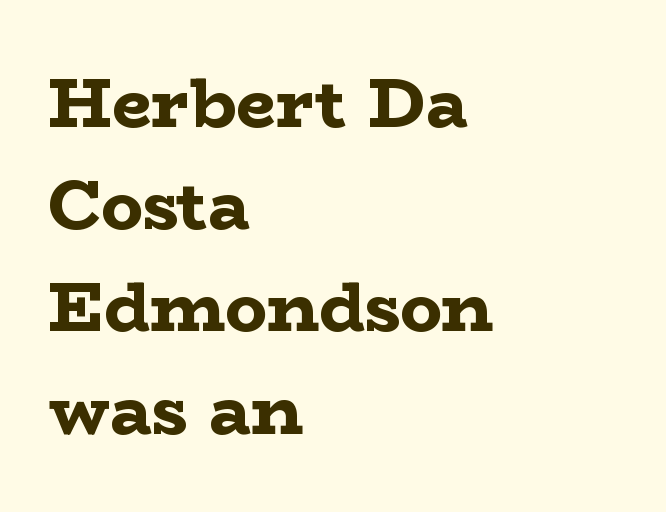
The image shows 70 px bold, wide serif type, upright; set left-aligned, normal line spacing (1.46x), normal letter spacing, not underlined; low stroke contrast and a medium x-height.
